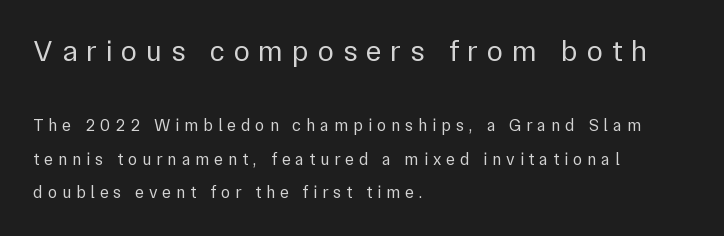
The image shows 30 px regular-weight sans-serif type, upright; set left-aligned, loose line spacing (1.95x), unusually wide letter spacing (+0.29 em), not underlined; the first (top) block is 1.76x larger; a medium x-height.
